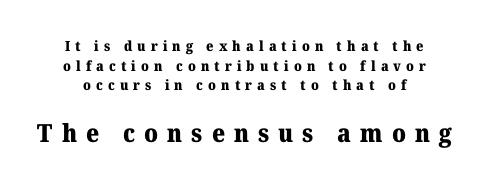
{"italic": "no", "bold": "yes", "underline": "no", "line_spacing": "normal", "line_spacing_ratio": 1.41, "letter_spacing": "wide", "letter_spacing_em": 0.36, "larger_block": "second", "size_ratio": 1.79, "glyph_px": 25}
